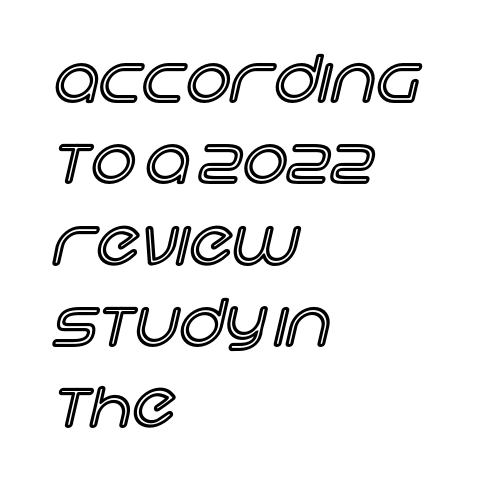
Q: Is the text italic (slanted)? A: Yes.
Q: Is the text underlined? A: No.
Q: How is the paragraph aligned? A: Left-aligned.
Q: Is the spacing between letters normal or unusually wide? A: Normal.
Q: Is the spacing between lines tight, normal or loose? A: Normal.
Q: Width (condensed, normal, or wide)? A: Normal.
Q: x-height? A: Large.
Q: Monospaced? A: No.
